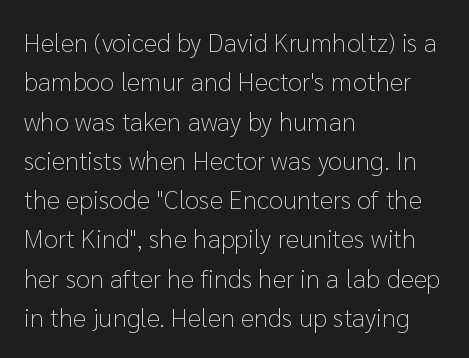
The image shows 26 px text type, upright; set left-aligned, normal line spacing (1.51x), normal letter spacing, not underlined.
